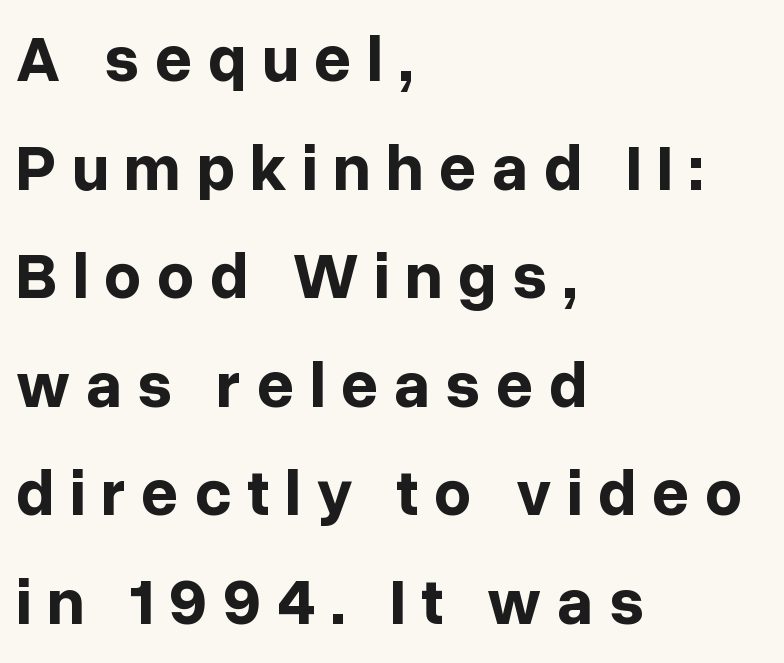
Q: Is the text bold? A: Yes.
Q: Is the text italic (slanted)? A: No, it is upright.
Q: Is the typeface a serif or a sans-serif typeface? A: Sans-serif.
Q: Is the text underlined? A: No.
Q: How is the paragraph aligned? A: Left-aligned.
Q: Is the spacing between letters normal or unusually wide? A: Unusually wide.
Q: Is the spacing between lines tight, normal or loose? A: Normal.
Q: Width (condensed, normal, or wide)? A: Normal.
Q: Stroke contrast? A: Low.
Q: x-height? A: Medium.
Q: Monospaced? A: No.
